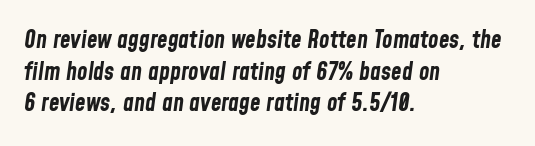
Q: Is the text bold? A: Yes.
Q: Is the text italic (slanted)? A: Yes, it leans right by about 8 degrees.
Q: Is the text underlined? A: No.
Q: How is the paragraph aligned? A: Left-aligned.
Q: Is the spacing between letters normal or unusually wide? A: Normal.
Q: Is the spacing between lines tight, normal or loose? A: Normal.
